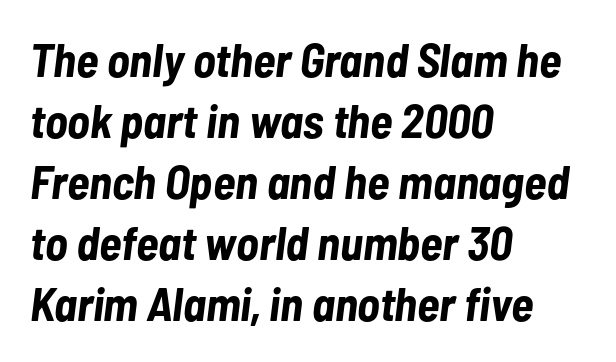
{"italic": "yes", "lean": "right", "slant_degrees": 7, "bold": "yes", "weight": "bold", "width": "condensed", "stroke_contrast": "low", "x_height": "medium", "monospaced": "no", "underline": "no", "align": "left", "line_spacing": "normal", "line_spacing_ratio": 1.3, "letter_spacing": "normal", "letter_spacing_em": 0.0, "glyph_px": 47}
